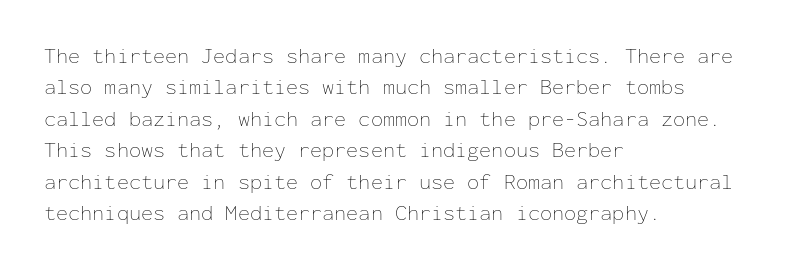
{"italic": "no", "bold": "no", "underline": "no", "align": "left", "line_spacing": "normal", "line_spacing_ratio": 1.43, "letter_spacing": "normal", "letter_spacing_em": 0.0, "glyph_px": 22}
